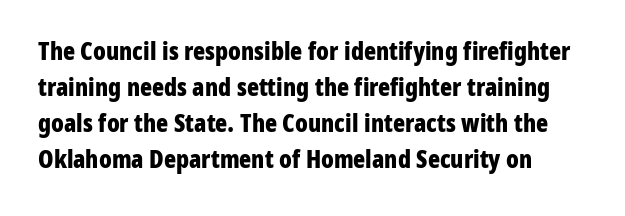
The image shows 25 px bold type, upright; set normal line spacing (1.44x), normal letter spacing, not underlined.
